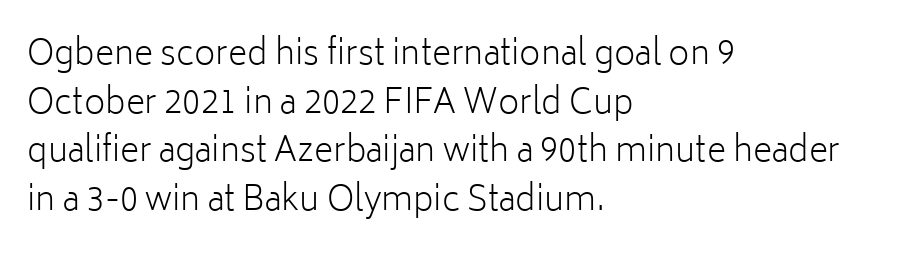
The image shows 33 px light sans-serif type, upright; set left-aligned, normal line spacing (1.47x), normal letter spacing, not underlined; low stroke contrast and a medium x-height.
